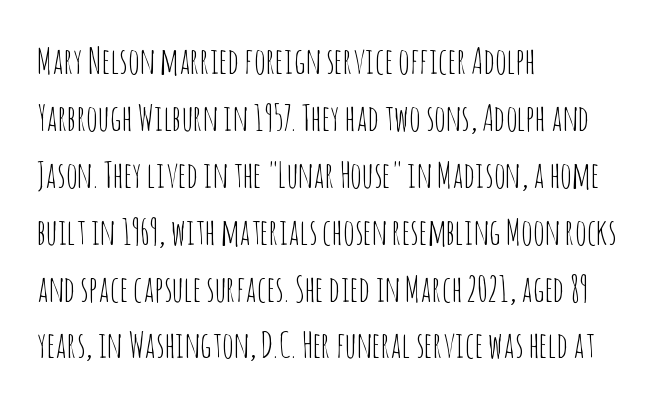
Q: Is the text bold? A: No.
Q: Is the text italic (slanted)? A: No, it is upright.
Q: Is the typeface a serif or a sans-serif typeface? A: Sans-serif.
Q: Is the text underlined? A: No.
Q: How is the paragraph aligned? A: Left-aligned.
Q: Is the spacing between letters normal or unusually wide? A: Normal.
Q: Is the spacing between lines tight, normal or loose? A: Normal.
Q: Width (condensed, normal, or wide)? A: Condensed.
Q: Stroke contrast? A: Low.
Q: x-height? A: Large.
Q: Monospaced? A: No.
